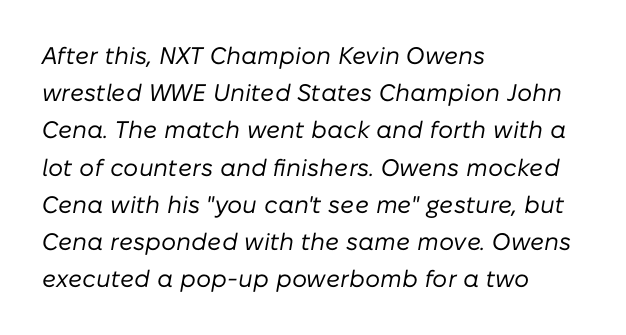
The image shows 24 px text type, italic (leaning right); set left-aligned, normal line spacing (1.55x), normal letter spacing, not underlined.
